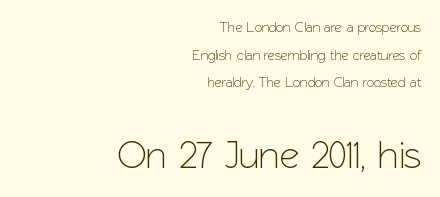
{"serif": "no", "italic": "no", "width": "normal", "stroke_contrast": "low", "x_height": "medium", "monospaced": "no", "underline": "no", "align": "right", "line_spacing": "loose", "line_spacing_ratio": 1.97, "letter_spacing": "normal", "letter_spacing_em": 0.0, "larger_block": "second", "size_ratio": 2.79, "glyph_px": 39}
